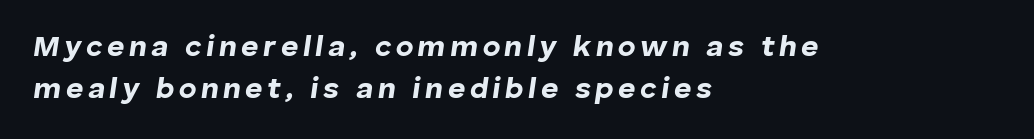
Q: Is the text bold? A: Yes.
Q: Is the text italic (slanted)? A: Yes, it leans right by about 8 degrees.
Q: Is the text underlined? A: No.
Q: How is the paragraph aligned? A: Left-aligned.
Q: Is the spacing between lines tight, normal or loose? A: Normal.
Q: Width (condensed, normal, or wide)? A: Normal.
Q: Stroke contrast? A: Low.
Q: x-height? A: Medium.
Q: Monospaced? A: No.
